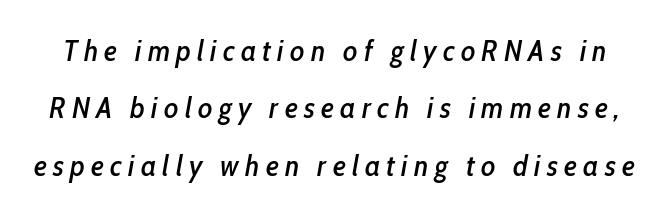
The image shows 30 px condensed type, italic (leaning right); set loose line spacing (1.91x), unusually wide letter spacing (+0.21 em), not underlined; low stroke contrast and a medium x-height.
